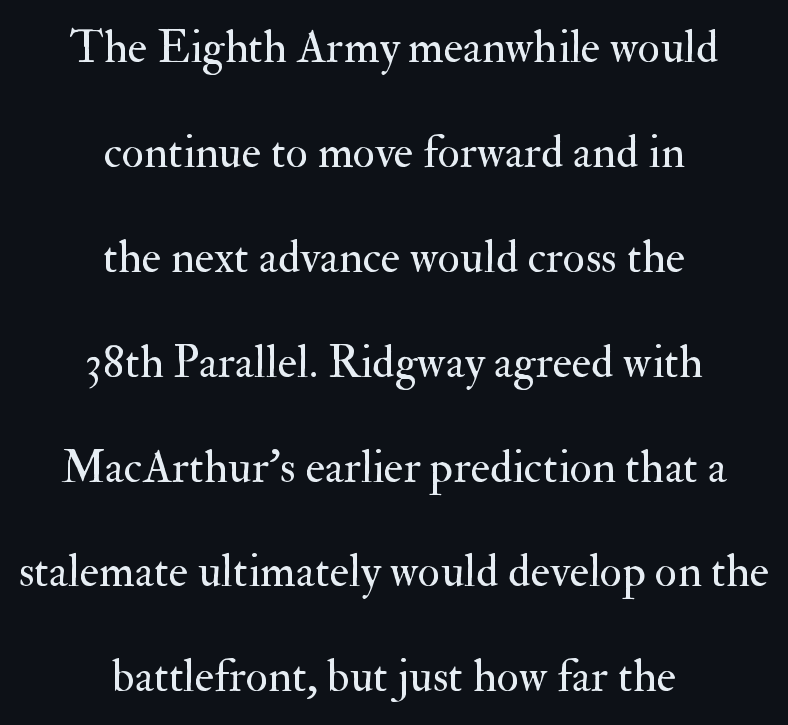
{"serif": "yes", "italic": "no", "bold": "no", "weight": "regular", "width": "normal", "stroke_contrast": "medium", "x_height": "small", "monospaced": "no", "underline": "no", "align": "center", "line_spacing": "loose", "line_spacing_ratio": 2.28, "letter_spacing": "normal", "letter_spacing_em": 0.0, "glyph_px": 46}
